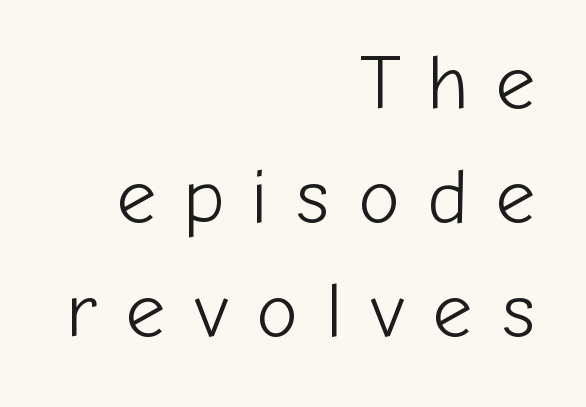
{"serif": "no", "italic": "no", "bold": "no", "weight": "light", "width": "normal", "stroke_contrast": "low", "x_height": "medium", "monospaced": "no", "underline": "no", "align": "right", "line_spacing": "normal", "line_spacing_ratio": 1.46, "letter_spacing": "wide", "letter_spacing_em": 0.35, "glyph_px": 78}
